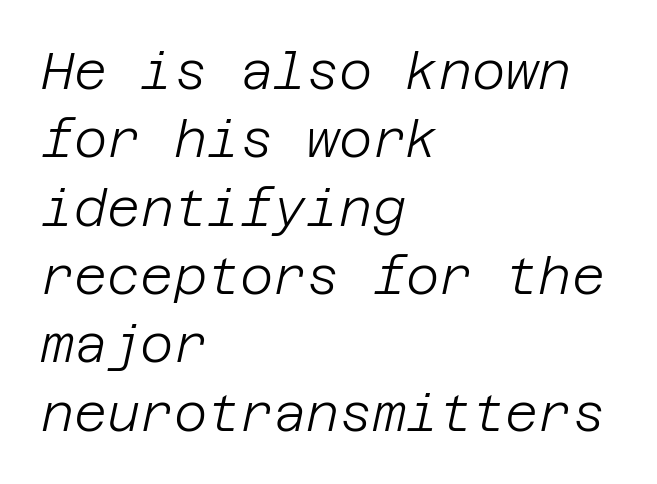
The image shows 51 px light type, italic (leaning right); set left-aligned, normal line spacing (1.34x), normal letter spacing, not underlined; low stroke contrast and a large x-height.
